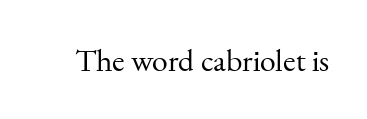
The image shows 32 px regular-weight serif type, upright; set normal letter spacing, not underlined; medium stroke contrast and a small x-height.
